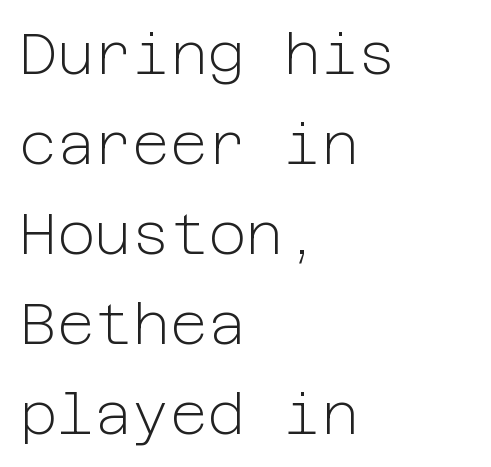
{"serif": "no", "italic": "no", "bold": "no", "weight": "light", "width": "normal", "stroke_contrast": "low", "x_height": "medium", "underline": "no", "align": "left", "line_spacing": "normal", "line_spacing_ratio": 1.55, "letter_spacing": "normal", "letter_spacing_em": 0.0, "glyph_px": 58}
